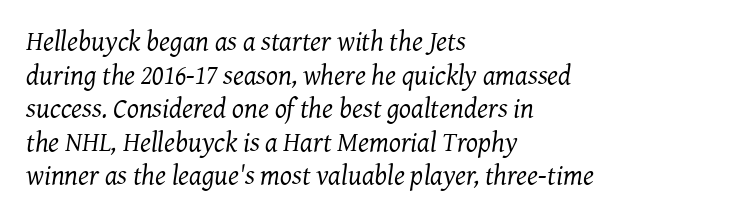
The image shows 28 px regular-weight serif type, italic (leaning right); set left-aligned, line spacing 1.2x, normal letter spacing, not underlined; medium stroke contrast and a medium x-height.
